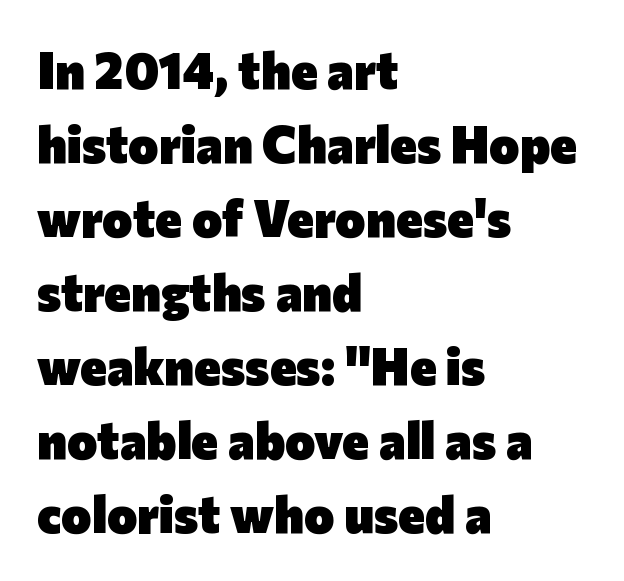
{"serif": "no", "italic": "no", "bold": "yes", "weight": "heavy", "width": "normal", "stroke_contrast": "low", "x_height": "medium", "monospaced": "no", "underline": "no", "align": "left", "line_spacing": "normal", "line_spacing_ratio": 1.45, "letter_spacing": "normal", "letter_spacing_em": 0.0, "glyph_px": 51}
